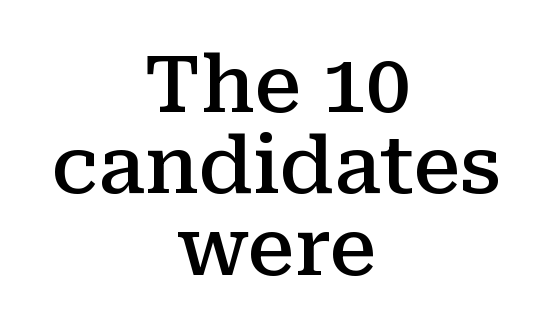
Stroke thickness is moderately raised; the sample reads as semibold. Anything drawn beneath the words? Only blank space. Characters remain perfectly vertical along every line. Tracking value appears to be zero — textbook default spacing. Spacing verdict: proportional, widths tailored to each character. The rendering uses a small line-height, squeezing the rows.
